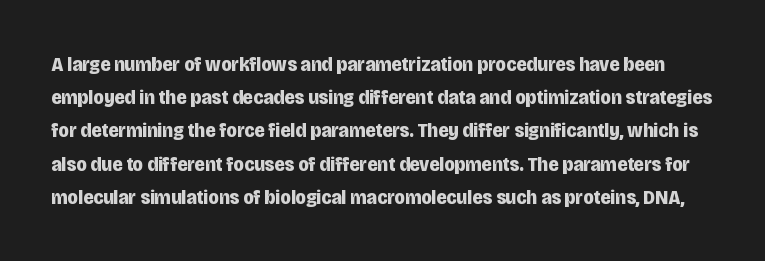
The image shows 21 px bold type, upright; set normal line spacing (1.58x), normal letter spacing, not underlined.
